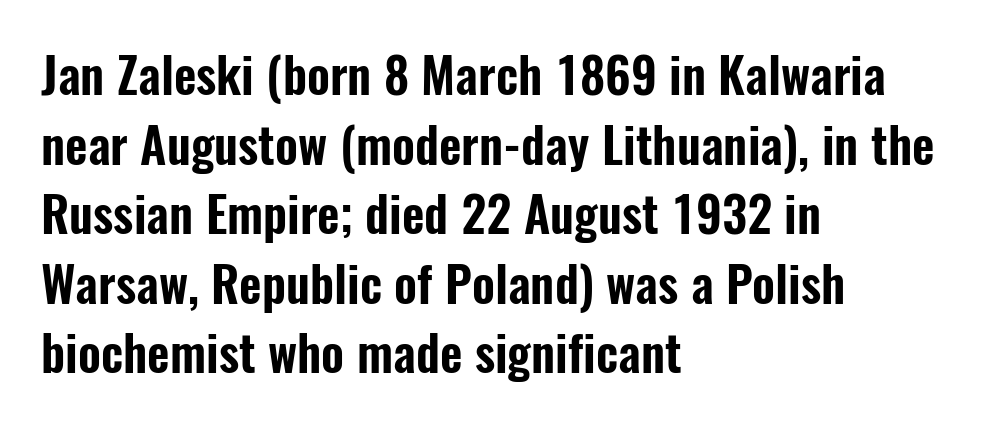
The image shows 49 px condensed sans-serif type, upright; set left-aligned, normal line spacing (1.42x), normal letter spacing, not underlined; low stroke contrast and a medium x-height.
